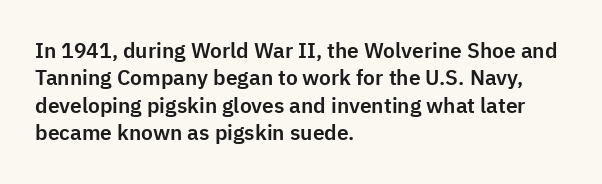
{"italic": "no", "underline": "no", "align": "left", "line_spacing": "normal", "line_spacing_ratio": 1.3, "letter_spacing": "normal", "letter_spacing_em": 0.0, "glyph_px": 21}
